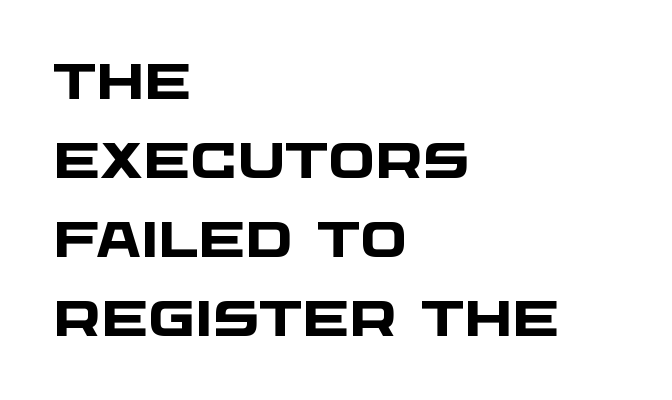
{"serif": "no", "bold": "yes", "weight": "heavy", "width": "wide", "stroke_contrast": "low", "x_height": "large", "monospaced": "no", "underline": "no", "align": "left", "line_spacing": "normal", "line_spacing_ratio": 1.58, "letter_spacing": "normal", "letter_spacing_em": 0.0, "glyph_px": 50}
